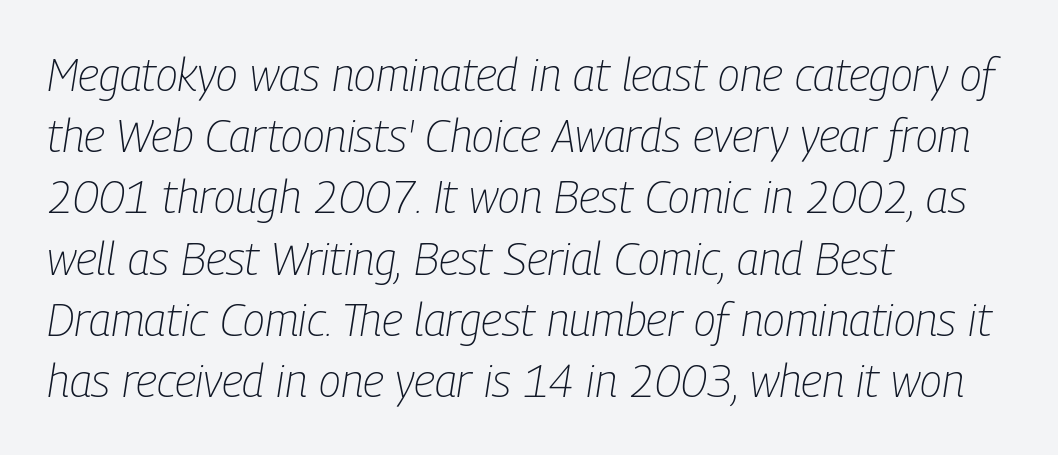
{"italic": "yes", "lean": "right", "slant_degrees": 9, "bold": "no", "weight": "light", "width": "condensed", "stroke_contrast": "low", "x_height": "medium", "monospaced": "no", "underline": "no", "align": "left", "line_spacing": "normal", "line_spacing_ratio": 1.36, "letter_spacing": "normal", "letter_spacing_em": 0.0, "glyph_px": 45}
